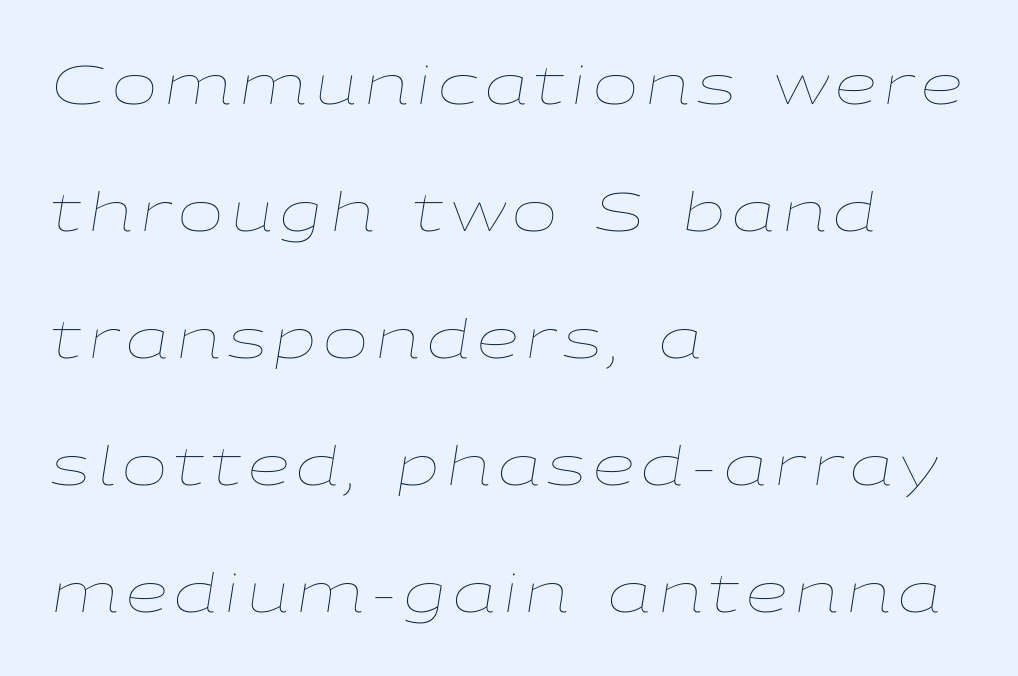
Lines of text with bare space underneath. The designer dialed line spacing up above the default. Quick note: italic. Nothing heavy about these letters — not bold at all. In CSS terms this would be text-align: left.
